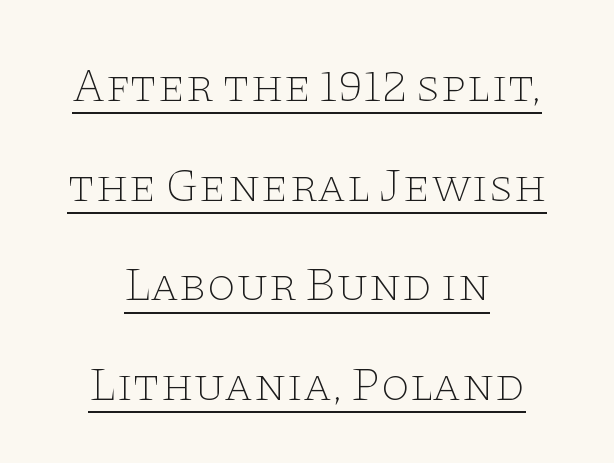
The image shows 47 px thin, wide serif type, upright; set centered, loose line spacing (2.12x), normal letter spacing, underlined; low stroke contrast and a large x-height.
